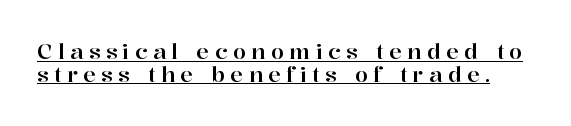
Q: Is the text italic (slanted)? A: No, it is upright.
Q: Is the text underlined? A: Yes.
Q: Is the spacing between letters normal or unusually wide? A: Unusually wide.
Q: Is the spacing between lines tight, normal or loose? A: Tight.
